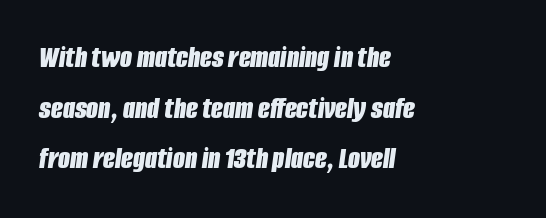
Quick note: italic. The baseline area is clear. The passage shown is typed in a proportional face where columns would drift. Regarding leading, the lines here are spaced in the standard way. The letterforms sit shoulder to shoulder at normal distance.
